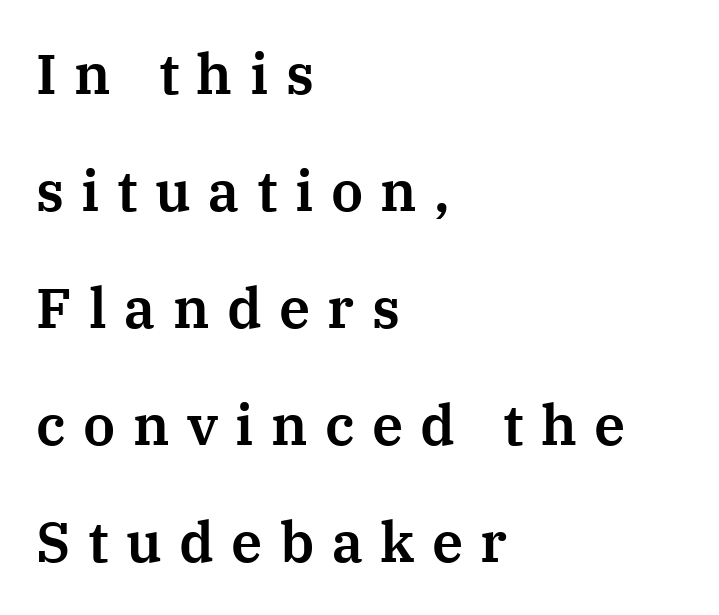
You can tell it's not italic because the verticals are truly vertical. Which margin do the lines hug? The left one — the right edge is uneven. Just letters on the line, the space beneath them empty. The face used here is rendered with a markedly widened letterfit. This sample has the flowing, uneven cadence of proportional lettering. Letterform terminals end in serifs throughout the passage.
